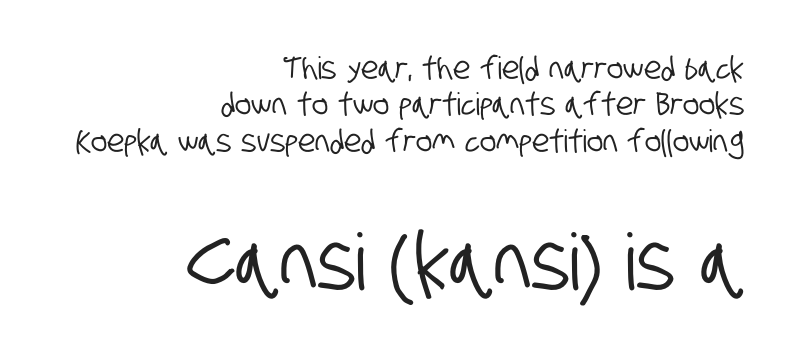
{"serif": "no", "width": "condensed", "stroke_contrast": "low", "x_height": "large", "monospaced": "no", "underline": "no", "align": "right", "line_spacing_ratio": 1.17, "letter_spacing": "normal", "letter_spacing_em": 0.0, "larger_block": "second", "size_ratio": 2.52, "glyph_px": 78}
